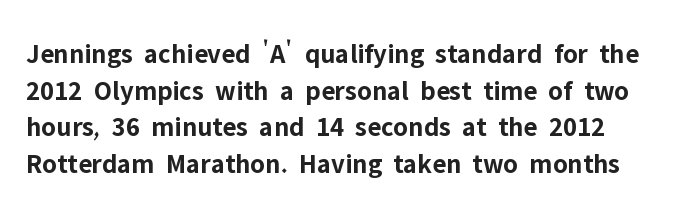
{"serif": "no", "italic": "no", "bold": "yes", "weight": "bold", "width": "normal", "stroke_contrast": "low", "x_height": "medium", "monospaced": "no", "underline": "no", "line_spacing": "normal", "line_spacing_ratio": 1.31, "letter_spacing": "normal", "letter_spacing_em": 0.0, "glyph_px": 28}
